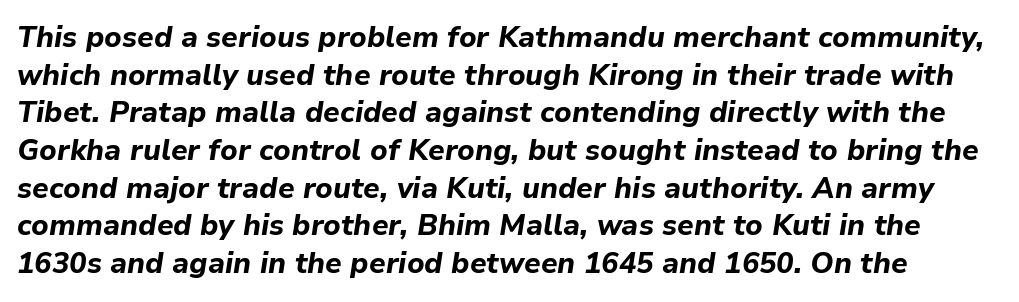
{"italic": "yes", "lean": "right", "slant_degrees": 9, "bold": "yes", "weight": "bold", "width": "normal", "stroke_contrast": "low", "x_height": "medium", "monospaced": "no", "underline": "no", "line_spacing": "normal", "line_spacing_ratio": 1.3, "letter_spacing": "normal", "letter_spacing_em": 0.0, "glyph_px": 29}
